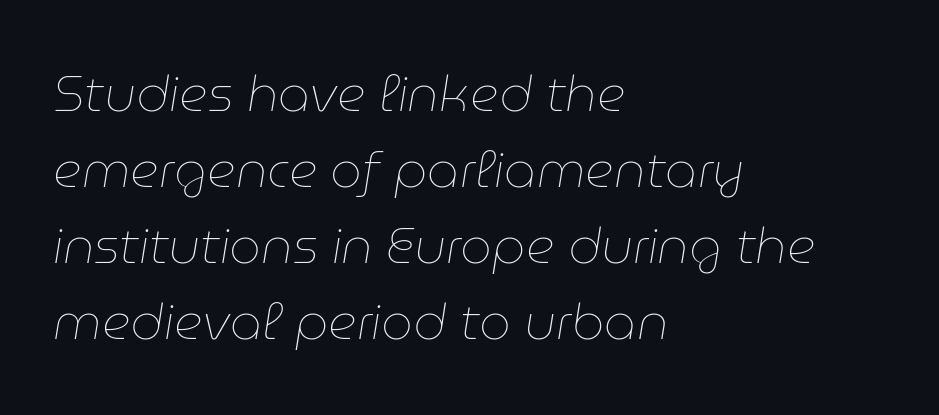
{"italic": "yes", "lean": "right", "slant_degrees": 9, "bold": "no", "weight": "thin", "width": "normal", "stroke_contrast": "low", "x_height": "medium", "monospaced": "no", "underline": "no", "align": "left", "line_spacing": "normal", "line_spacing_ratio": 1.52, "letter_spacing": "normal", "letter_spacing_em": 0.0, "glyph_px": 50}
